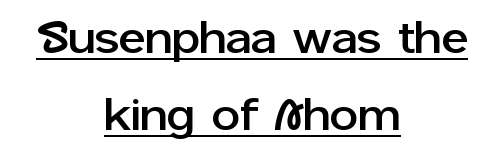
The image shows 45 px sans-serif type, upright; set centered, line spacing 1.72x, normal letter spacing, underlined; low stroke contrast and a medium x-height.
